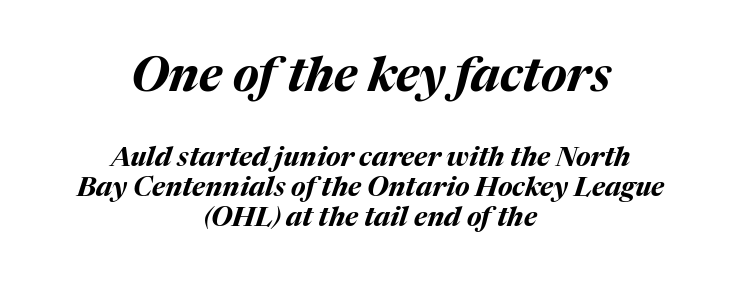
Q: Is the text bold? A: Yes.
Q: Is the text italic (slanted)? A: Yes, it leans right by about 17 degrees.
Q: Is the text underlined? A: No.
Q: How is the paragraph aligned? A: Centered.
Q: Is the spacing between letters normal or unusually wide? A: Normal.
Q: Is the spacing between lines tight, normal or loose? A: Tight.
Q: Which block of text is set in a larger size, the first (top) or the second (bottom)? A: The first (top) one.
Q: Width (condensed, normal, or wide)? A: Normal.
Q: Stroke contrast? A: Medium.
Q: x-height? A: Medium.
Q: Monospaced? A: No.
